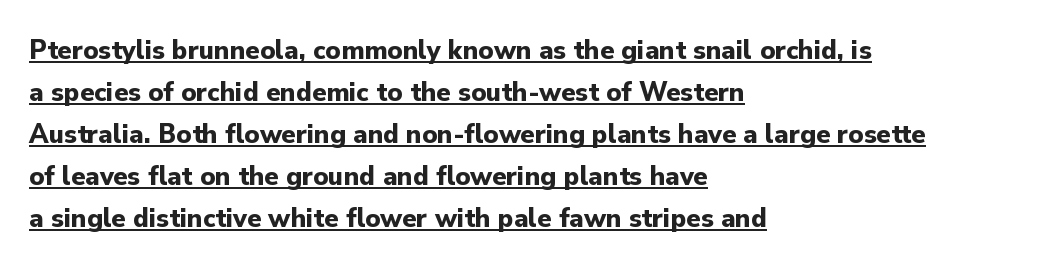
Q: Is the text bold? A: Yes.
Q: Is the text italic (slanted)? A: No, it is upright.
Q: Is the typeface a serif or a sans-serif typeface? A: Sans-serif.
Q: Is the text underlined? A: Yes.
Q: How is the paragraph aligned? A: Left-aligned.
Q: Is the spacing between letters normal or unusually wide? A: Normal.
Q: Is the spacing between lines tight, normal or loose? A: Normal.
Q: Width (condensed, normal, or wide)? A: Normal.
Q: Stroke contrast? A: Low.
Q: x-height? A: Small.
Q: Monospaced? A: No.
